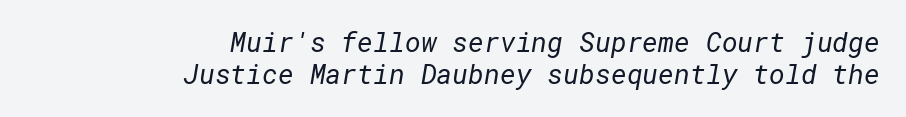
{"bold": "no", "underline": "no", "align": "right", "line_spacing_ratio": 1.17, "letter_spacing": "normal", "letter_spacing_em": 0.0, "glyph_px": 27}
